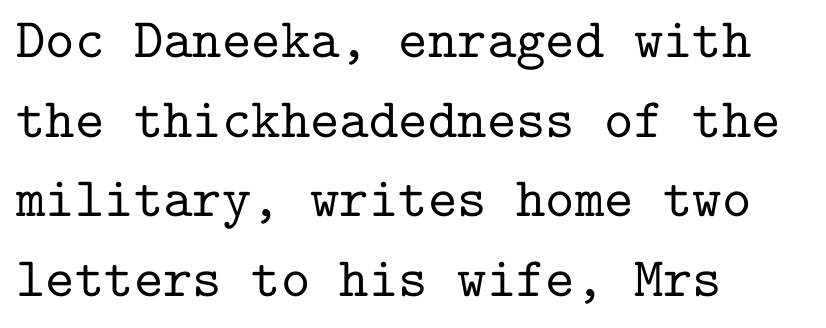
{"serif": "yes", "italic": "no", "width": "normal", "stroke_contrast": "low", "x_height": "medium", "monospaced": "yes", "underline": "no", "align": "left", "line_spacing": "normal", "line_spacing_ratio": 1.42, "letter_spacing": "normal", "letter_spacing_em": 0.0, "glyph_px": 56}
